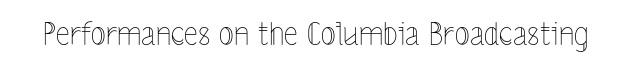
Beneath every word, the page is bare. Observe the ordinary spacing: letters are neighbours, not strangers. Is this a fixed-width face? No — the glyphs have proportional, varying widths. Counters stay open thanks to moderate or lighter strokes. Do the letters lean? They stand straight.
